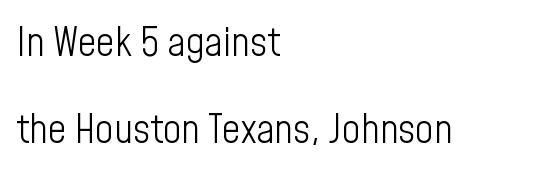
Q: Is the text bold? A: No.
Q: Is the text italic (slanted)? A: No, it is upright.
Q: Is the typeface a serif or a sans-serif typeface? A: Sans-serif.
Q: Is the text underlined? A: No.
Q: How is the paragraph aligned? A: Left-aligned.
Q: Is the spacing between letters normal or unusually wide? A: Normal.
Q: Is the spacing between lines tight, normal or loose? A: Loose.
Q: Width (condensed, normal, or wide)? A: Condensed.
Q: Stroke contrast? A: Low.
Q: x-height? A: Medium.
Q: Monospaced? A: No.
